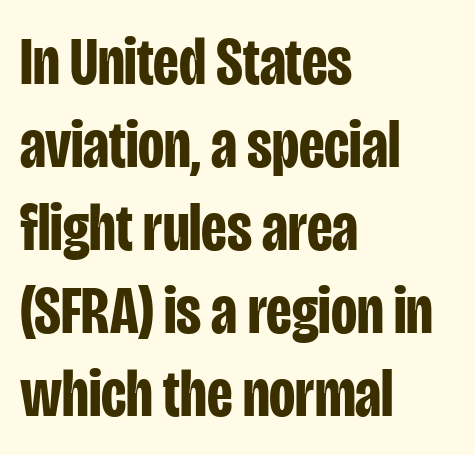
{"serif": "no", "italic": "no", "bold": "yes", "weight": "bold", "width": "condensed", "stroke_contrast": "low", "x_height": "large", "monospaced": "no", "underline": "no", "align": "left", "line_spacing_ratio": 1.22, "letter_spacing": "normal", "letter_spacing_em": 0.0, "glyph_px": 68}
